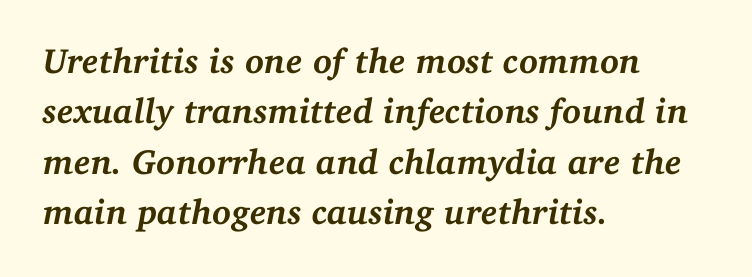
{"serif": "yes", "italic": "yes", "lean": "right", "slant_degrees": 11, "bold": "yes", "weight": "semibold", "width": "normal", "stroke_contrast": "medium", "x_height": "medium", "monospaced": "no", "underline": "no", "align": "left", "line_spacing": "normal", "line_spacing_ratio": 1.44, "letter_spacing": "normal", "letter_spacing_em": 0.0, "glyph_px": 35}
